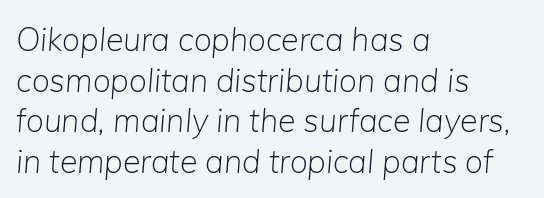
{"italic": "yes", "lean": "right", "slant_degrees": 5, "bold": "no", "weight": "light", "width": "normal", "stroke_contrast": "low", "x_height": "medium", "monospaced": "no", "underline": "no", "align": "left", "line_spacing": "normal", "line_spacing_ratio": 1.27, "letter_spacing": "normal", "letter_spacing_em": 0.0, "glyph_px": 32}
